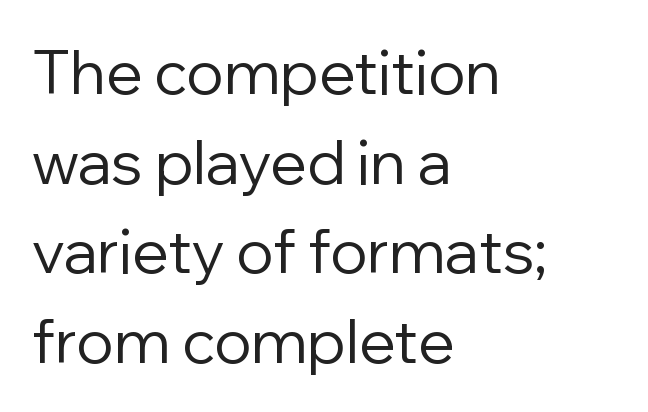
Q: Is the text bold? A: No.
Q: Is the text italic (slanted)? A: No, it is upright.
Q: Is the typeface a serif or a sans-serif typeface? A: Sans-serif.
Q: Is the text underlined? A: No.
Q: How is the paragraph aligned? A: Left-aligned.
Q: Is the spacing between letters normal or unusually wide? A: Normal.
Q: Is the spacing between lines tight, normal or loose? A: Normal.
Q: Width (condensed, normal, or wide)? A: Normal.
Q: Stroke contrast? A: Low.
Q: x-height? A: Medium.
Q: Monospaced? A: No.
